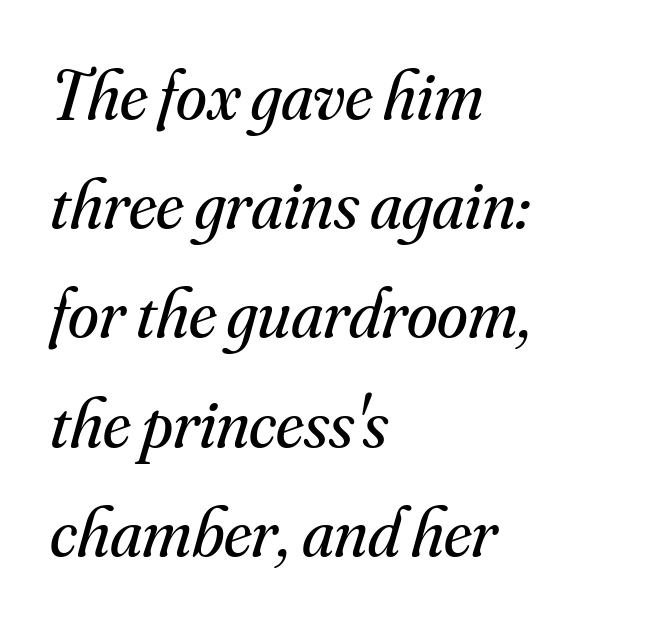
If you measured baseline to baseline, you'd find a middling distance. Examine the stroke ends and you'll spot serifs. Looks like regular typesetting: each glyph gets only the width it needs. One-word summary of the alignment: left. The zone under the glyphs is completely vacant. Quick note: italic.
